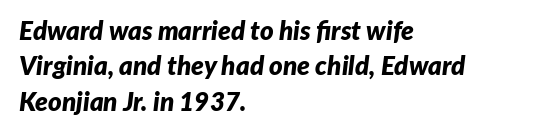
{"italic": "yes", "lean": "right", "slant_degrees": 7, "bold": "yes", "underline": "no", "align": "left", "line_spacing": "normal", "line_spacing_ratio": 1.36, "letter_spacing": "normal", "letter_spacing_em": 0.0, "glyph_px": 26}
